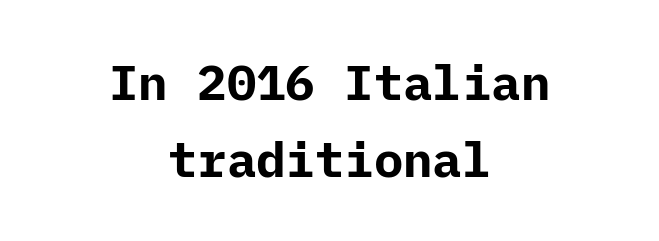
The image shows 49 px bold sans-serif type, upright; set centered, normal line spacing (1.58x), normal letter spacing, not underlined; low stroke contrast and a medium x-height.
